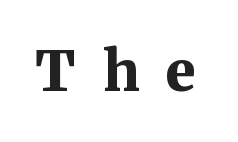
The image shows 56 px bold serif type, upright; set unusually wide letter spacing (+0.48 em), not underlined; medium stroke contrast and a medium x-height.
